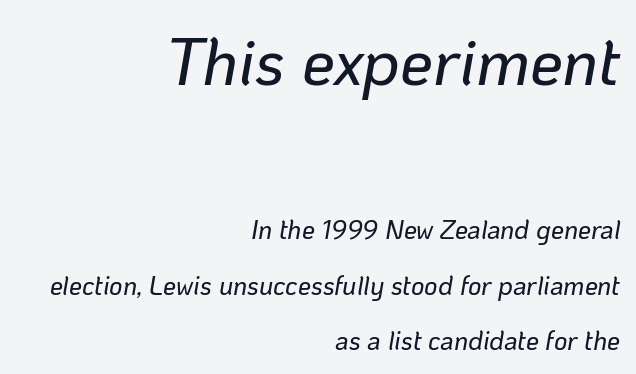
The image shows 66 px text type, italic (leaning right); set right-aligned, loose line spacing (2.15x), normal letter spacing, not underlined; the first (top) block is 2.54x larger; low stroke contrast and a medium x-height.
